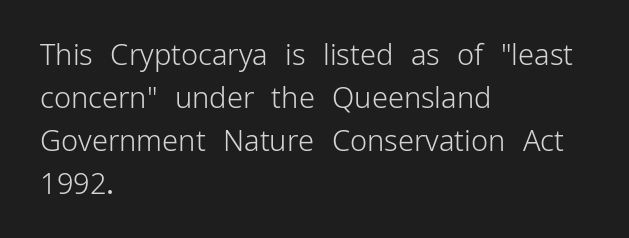
{"serif": "no", "italic": "no", "bold": "no", "weight": "light", "width": "normal", "stroke_contrast": "low", "x_height": "medium", "monospaced": "no", "underline": "no", "align": "left", "line_spacing": "normal", "line_spacing_ratio": 1.48, "letter_spacing": "normal", "letter_spacing_em": 0.0, "glyph_px": 29}
